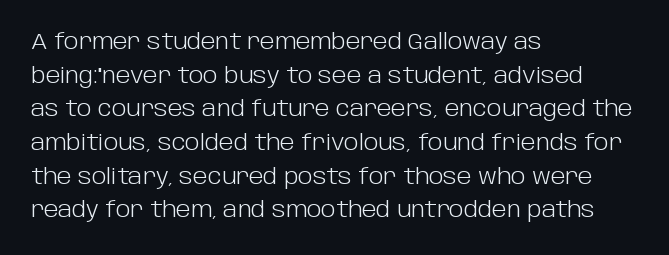
{"italic": "no", "bold": "no", "underline": "no", "align": "left", "line_spacing": "normal", "line_spacing_ratio": 1.53, "letter_spacing": "normal", "letter_spacing_em": 0.0, "glyph_px": 22}
